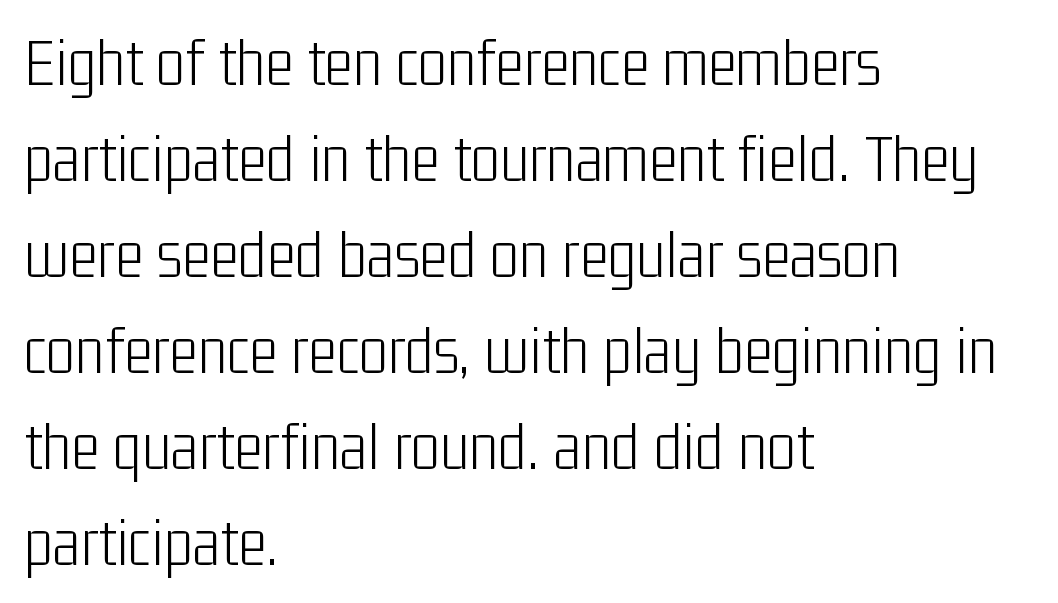
{"serif": "no", "italic": "no", "bold": "no", "weight": "light", "width": "condensed", "stroke_contrast": "low", "x_height": "medium", "monospaced": "no", "underline": "no", "align": "left", "line_spacing": "normal", "line_spacing_ratio": 1.39, "letter_spacing": "normal", "letter_spacing_em": 0.0, "glyph_px": 69}
